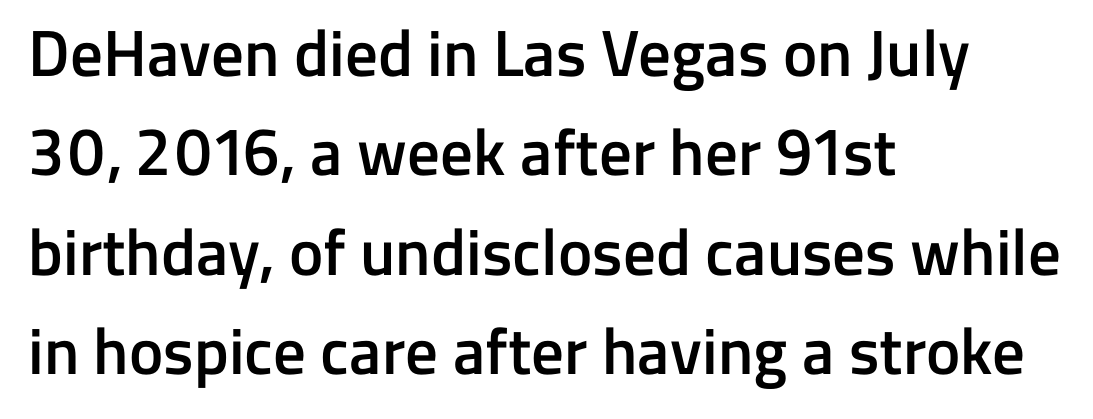
{"serif": "no", "italic": "no", "bold": "semi", "weight": "semibold", "width": "normal", "stroke_contrast": "low", "x_height": "medium", "monospaced": "no", "underline": "no", "align": "left", "line_spacing": "normal", "line_spacing_ratio": 1.53, "letter_spacing": "normal", "letter_spacing_em": 0.0, "glyph_px": 65}
